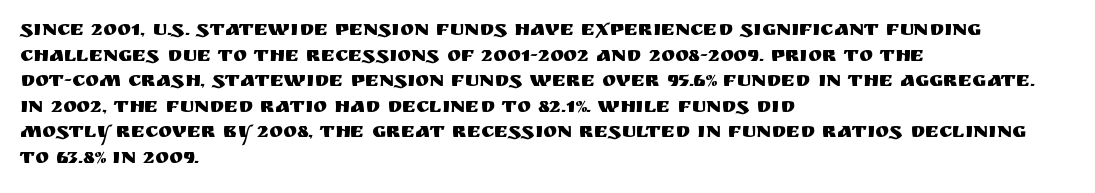
The image shows 21 px text type, upright; set left-aligned, line spacing 1.22x, normal letter spacing, not underlined.
